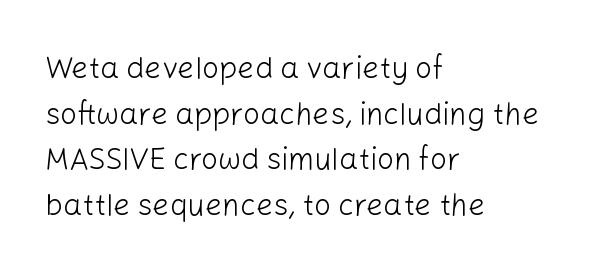
The image shows 30 px light sans-serif type, upright; set left-aligned, normal line spacing (1.52x), normal letter spacing, not underlined; low stroke contrast and a medium x-height.
